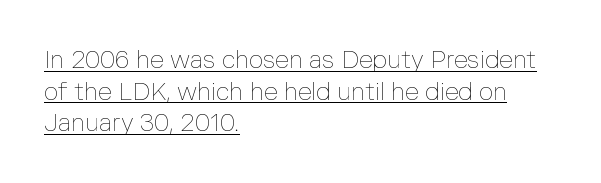
Q: Is the text bold? A: No.
Q: Is the text italic (slanted)? A: No, it is upright.
Q: Is the text underlined? A: Yes.
Q: How is the paragraph aligned? A: Left-aligned.
Q: Is the spacing between letters normal or unusually wide? A: Normal.
Q: Is the spacing between lines tight, normal or loose? A: Normal.
